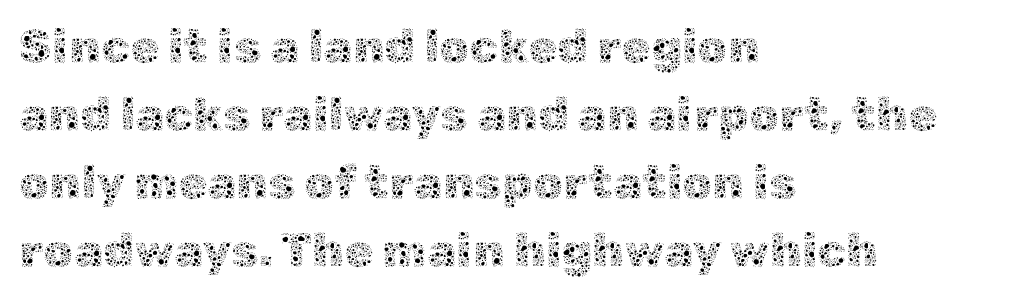
The image shows 47 px thin type, upright; set left-aligned, normal line spacing (1.45x), normal letter spacing, not underlined; a medium x-height.
